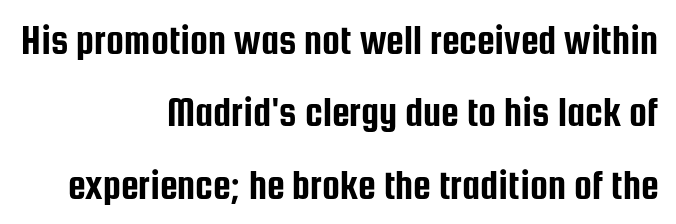
{"serif": "no", "italic": "no", "width": "condensed", "stroke_contrast": "low", "x_height": "medium", "monospaced": "no", "underline": "no", "align": "right", "line_spacing_ratio": 1.81, "letter_spacing": "normal", "letter_spacing_em": 0.0, "glyph_px": 40}
